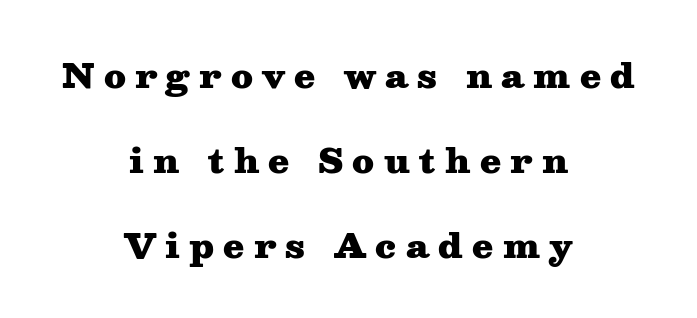
Someone cranked the tracking dial way up on this one. Loosely led — the rows are spread out. The rendering uses natural spacing where letterforms have individual widths. The paragraph shown floats in the horizontal middle. The glyphs are unaccompanied by any horizontal stroke below them. Yep, those are serifs on the letters.
